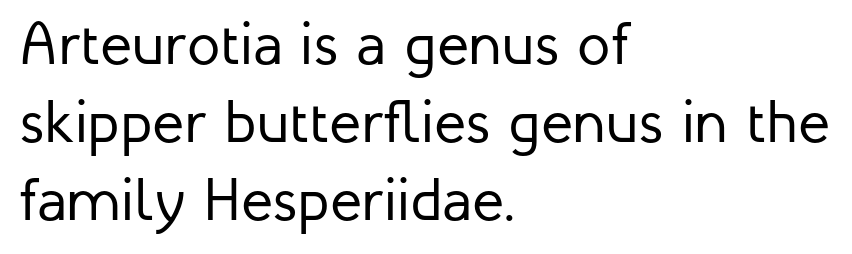
Q: Is the text bold? A: No.
Q: Is the text italic (slanted)? A: No, it is upright.
Q: Is the typeface a serif or a sans-serif typeface? A: Sans-serif.
Q: Is the text underlined? A: No.
Q: How is the paragraph aligned? A: Left-aligned.
Q: Is the spacing between letters normal or unusually wide? A: Normal.
Q: Is the spacing between lines tight, normal or loose? A: Normal.
Q: Width (condensed, normal, or wide)? A: Normal.
Q: Stroke contrast? A: Low.
Q: x-height? A: Medium.
Q: Monospaced? A: No.
